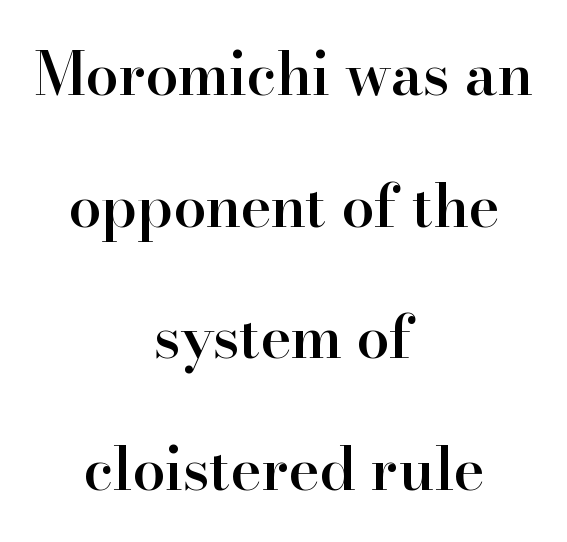
Q: Is the text bold? A: Semi-bold.
Q: Is the text italic (slanted)? A: No, it is upright.
Q: Is the typeface a serif or a sans-serif typeface? A: Serif.
Q: Is the text underlined? A: No.
Q: How is the paragraph aligned? A: Centered.
Q: Is the spacing between letters normal or unusually wide? A: Normal.
Q: Is the spacing between lines tight, normal or loose? A: Loose.
Q: Width (condensed, normal, or wide)? A: Normal.
Q: Stroke contrast? A: High.
Q: x-height? A: Small.
Q: Monospaced? A: No.
